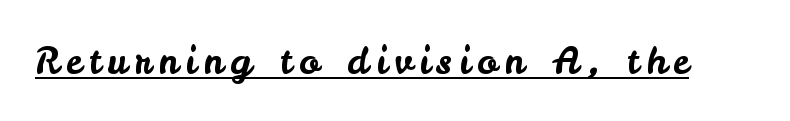
The image shows 37 px sans-serif type; set underlined; low stroke contrast and a small x-height.
